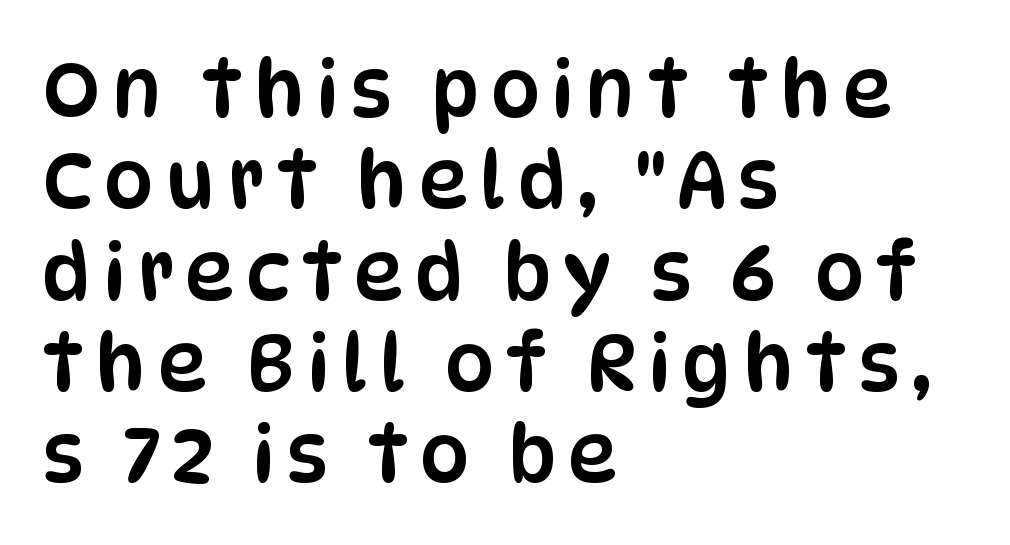
The image shows 78 px condensed sans-serif type, upright; set left-aligned, line spacing 1.17x, not underlined; low stroke contrast and a large x-height.
